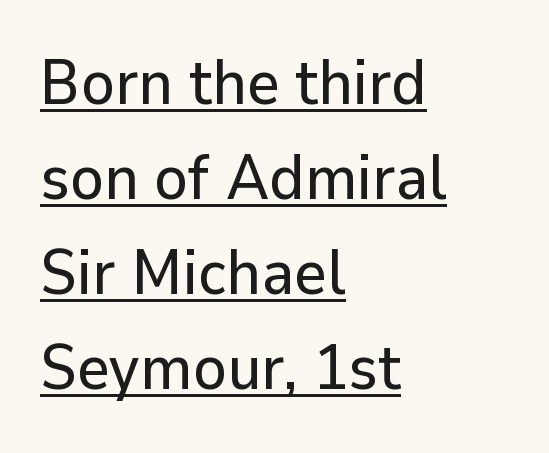
The sample's only ornament is a line tracing under the words. These lines are rendered in a variable-pitch font. Horizontally, the lines are justified to the leading edge only. The vertical gap from one line to the next is medium. Nope, no serifs anywhere on these letters.
